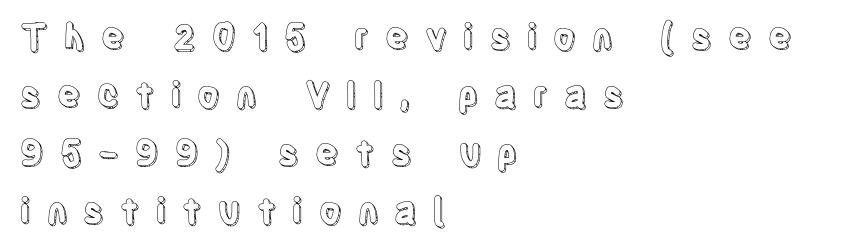
Q: Is the text italic (slanted)? A: No, it is upright.
Q: Is the text underlined? A: No.
Q: How is the paragraph aligned? A: Left-aligned.
Q: Is the spacing between letters normal or unusually wide? A: Unusually wide.
Q: Is the spacing between lines tight, normal or loose? A: Normal.
Q: Width (condensed, normal, or wide)? A: Condensed.
Q: x-height? A: Large.
Q: Monospaced? A: No.
